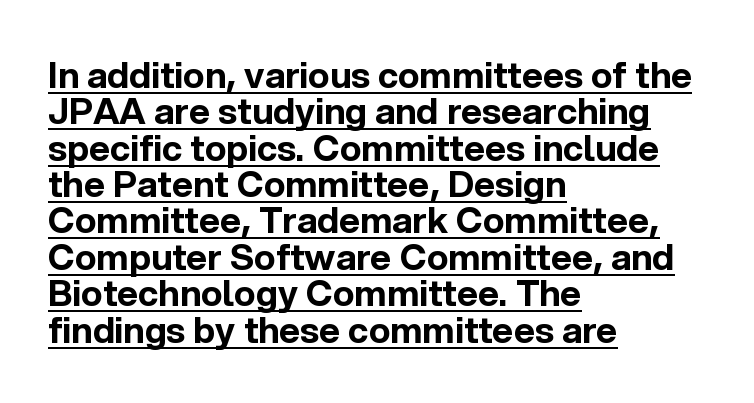
Every character sits straight up, as roman type does. The type family on display is of the sans-serif kind. Compared with typical paragraphs, the rows here are closer together. Think of a printed novel: that variable character pitch is what you see here.
